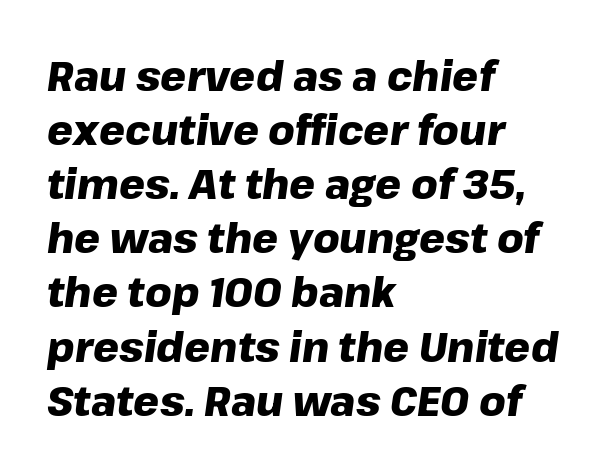
The image shows 41 px heavy type, italic (leaning right); set left-aligned, normal line spacing (1.32x), normal letter spacing, not underlined; low stroke contrast and a medium x-height.
